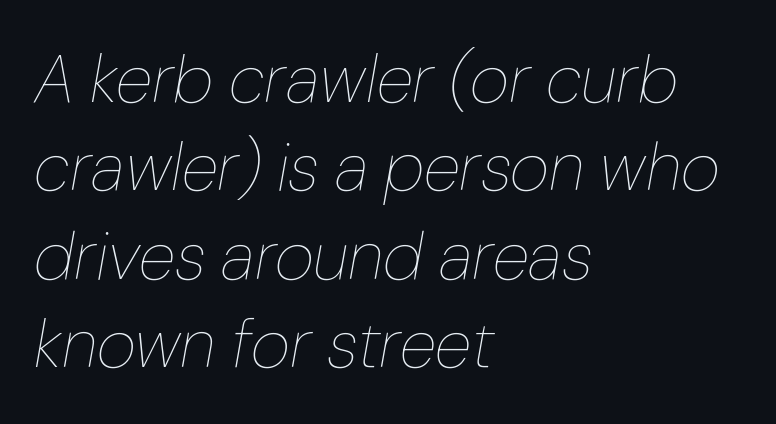
The block of text has a typical density, with ordinary space between rows. Each letter keeps its own natural width here, so spacing adapts to shape. The typography opts for an oblique posture over an upright one. Short and long lines alike share a common starting point at left. Weight: not bold — regular or lighter. Students, note that the glyphs here touch the page at normal intervals.
